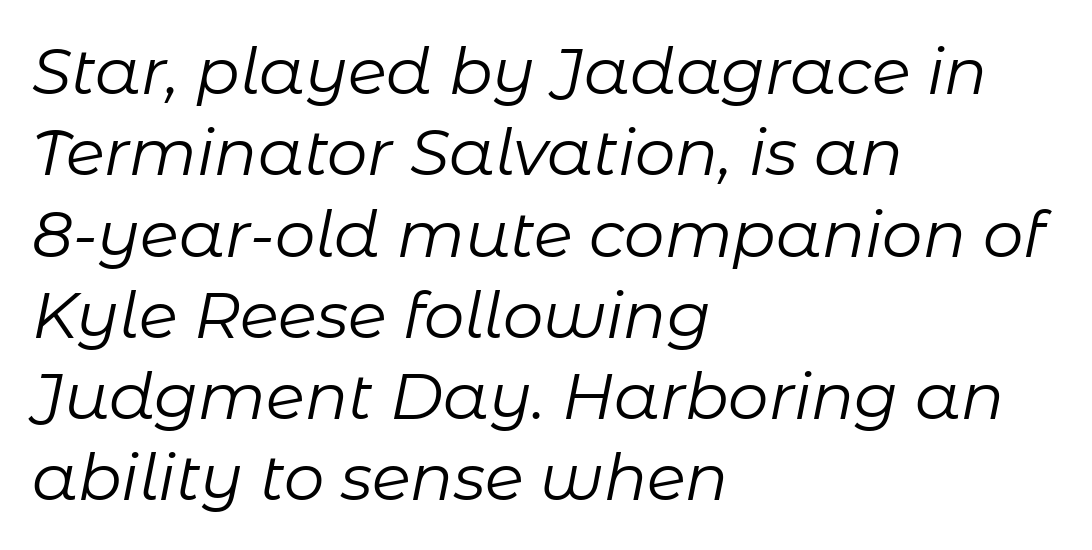
Heft: none added — not bold. Anything drawn beneath the words? Only blank space. These lines sit exactly where default settings would place them. Think of a printed novel: that variable character pitch is what you see here.
